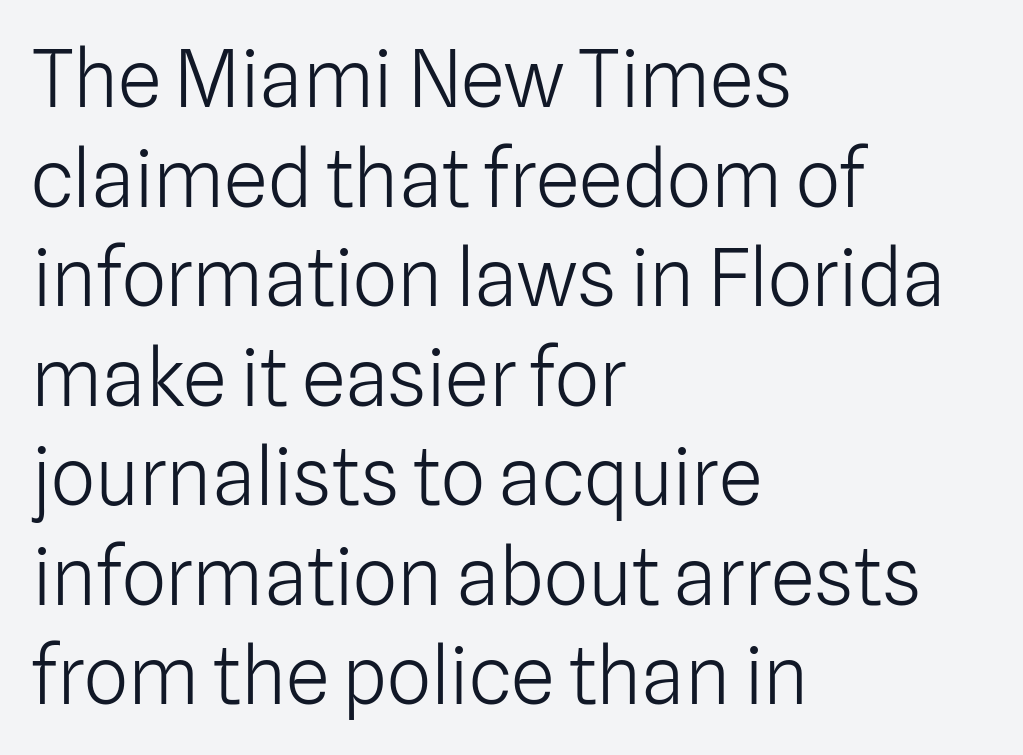
Varying glyph widths throughout — classic text-font behaviour. Students, observe: this is what conventionally led text looks like. Beneath every word, the page is bare. Nobody touched the tracking dial on this one. Posture: upright roman.
